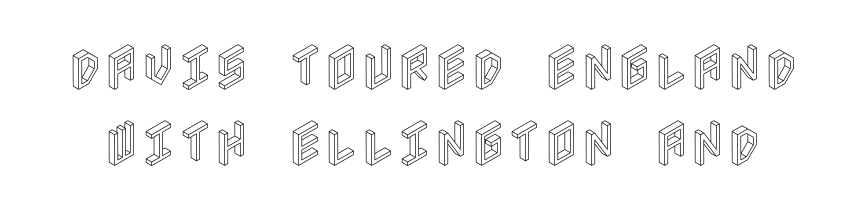
{"italic": "no", "width": "condensed", "x_height": "large", "underline": "no", "line_spacing": "normal", "line_spacing_ratio": 1.53, "letter_spacing": "normal", "letter_spacing_em": 0.0, "glyph_px": 50}
